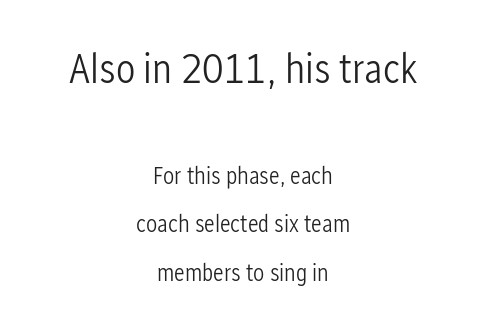
The font's upright variant was chosen for this text. Note: larger setting up top, smaller setting below. The passage shown is not underscored anywhere. The compositor balanced each line on the midline.
